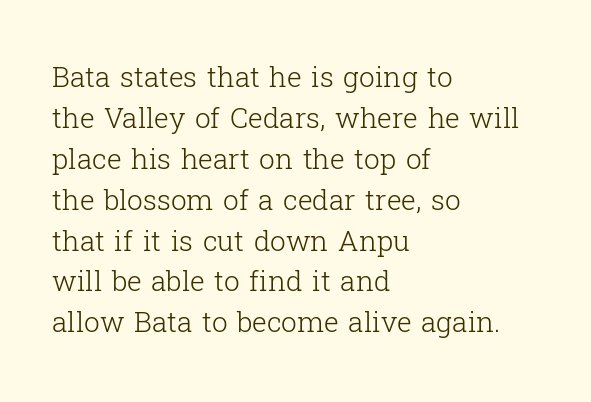
Q: Is the text bold? A: No.
Q: Is the text italic (slanted)? A: No, it is upright.
Q: Is the typeface a serif or a sans-serif typeface? A: Serif.
Q: Is the text underlined? A: No.
Q: How is the paragraph aligned? A: Left-aligned.
Q: Is the spacing between letters normal or unusually wide? A: Normal.
Q: Is the spacing between lines tight, normal or loose? A: Normal.
Q: Width (condensed, normal, or wide)? A: Normal.
Q: Stroke contrast? A: Low.
Q: x-height? A: Medium.
Q: Monospaced? A: No.
